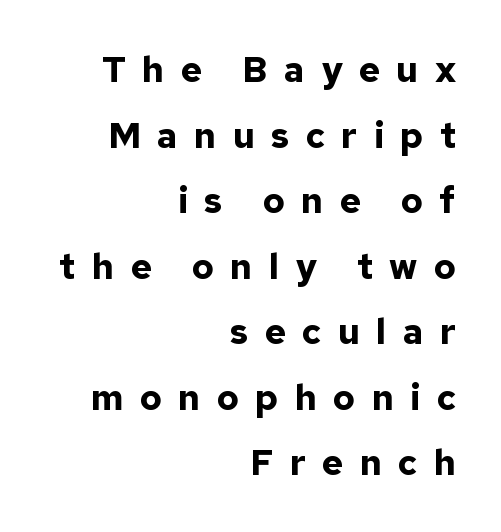
{"serif": "no", "italic": "no", "bold": "yes", "weight": "bold", "width": "normal", "stroke_contrast": "low", "x_height": "medium", "monospaced": "no", "underline": "no", "align": "right", "line_spacing_ratio": 1.82, "letter_spacing": "wide", "letter_spacing_em": 0.45, "glyph_px": 36}
